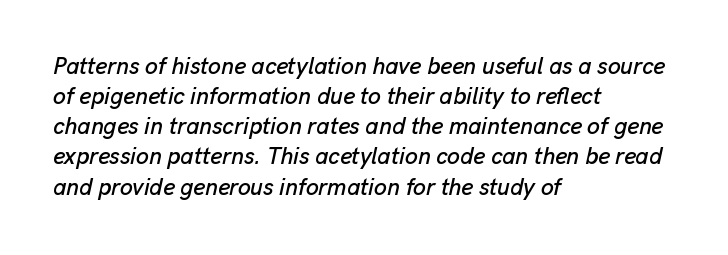
Q: Is the text italic (slanted)? A: Yes, it leans right by about 13 degrees.
Q: Is the text underlined? A: No.
Q: How is the paragraph aligned? A: Left-aligned.
Q: Is the spacing between letters normal or unusually wide? A: Normal.
Q: Is the spacing between lines tight, normal or loose? A: Normal.
